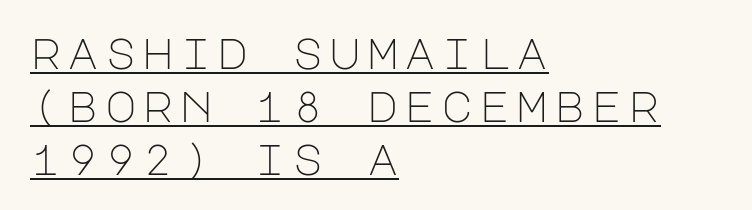
{"serif": "no", "italic": "no", "bold": "no", "weight": "light", "width": "normal", "stroke_contrast": "low", "x_height": "large", "underline": "yes", "align": "left", "line_spacing_ratio": 1.23, "glyph_px": 43}
